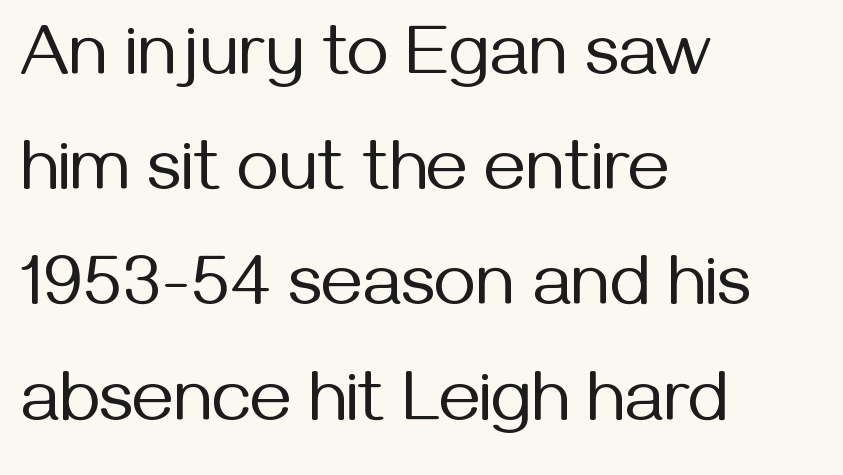
The font's upright variant was chosen for this text. The type is set solid horizontally, with unmodified tracking. Baseline-to-baseline distance is the conventional proportion of letter height. These lines are rendered in a variable-pitch font. The passage shown is typeset with a sans-serif family. Is the type heavy? It reads as light-to-regular instead.
